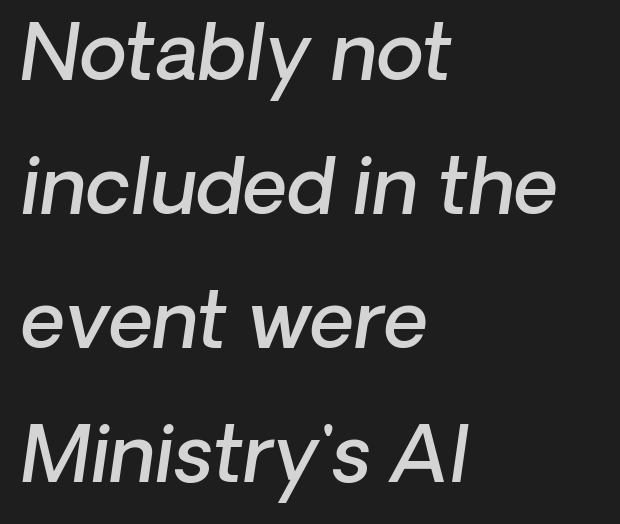
The image shows 77 px semibold sans-serif type; set left-aligned, line spacing 1.74x, normal letter spacing, not underlined; low stroke contrast and a medium x-height.
